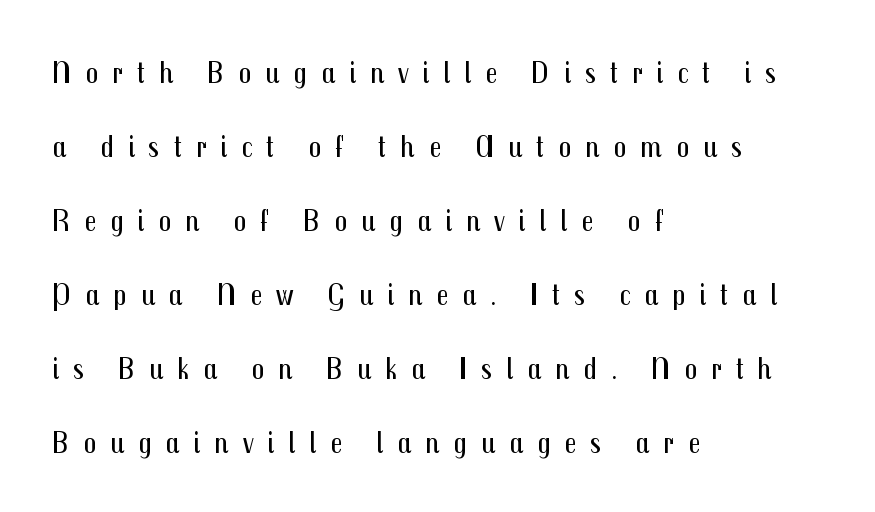
Q: Is the text bold? A: No.
Q: Is the text italic (slanted)? A: No, it is upright.
Q: Is the typeface a serif or a sans-serif typeface? A: Sans-serif.
Q: Is the text underlined? A: No.
Q: How is the paragraph aligned? A: Left-aligned.
Q: Is the spacing between letters normal or unusually wide? A: Unusually wide.
Q: Is the spacing between lines tight, normal or loose? A: Loose.
Q: Width (condensed, normal, or wide)? A: Condensed.
Q: Stroke contrast? A: Medium.
Q: x-height? A: Medium.
Q: Monospaced? A: No.
